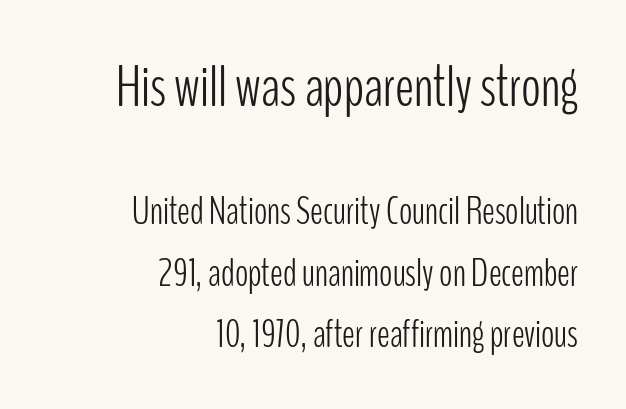
A quiet, ordinary-to-light weight characterises the typeface. The passage shown is typed in a proportional face where columns would drift. Does the lettering tilt? It doesn't — this is upright. The lines in this sample share a right terminus and differ only in where they begin. Typesetter's note — upper block bumped up in size, lower block left smaller. This rendering features lettering with no underline.
